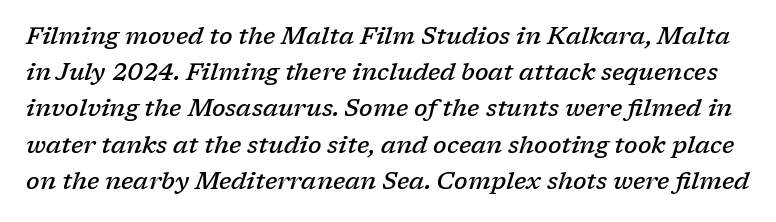
The image shows 24 px text type, italic (leaning right); set normal line spacing (1.51x), normal letter spacing, not underlined.
